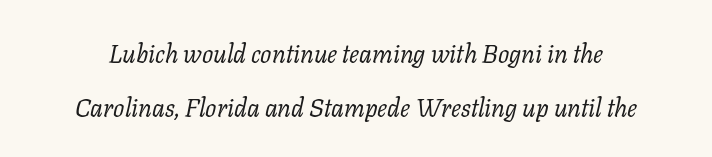
The rendering keeps characters at their native spacing. Characters are canted at an angle relative to the baseline's perpendicular. Counters stay open thanks to moderate or lighter strokes. Summary of vertical rhythm: relaxed, with wide interline spacing. Rule under the text: the space is simply empty.
